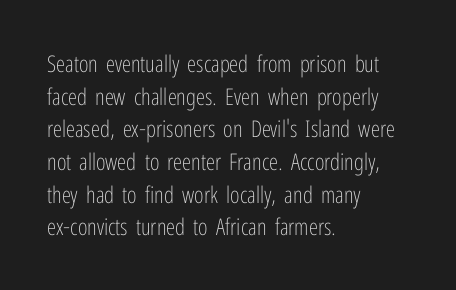
Q: Is the text bold? A: No.
Q: Is the text italic (slanted)? A: No, it is upright.
Q: Is the text underlined? A: No.
Q: How is the paragraph aligned? A: Left-aligned.
Q: Is the spacing between letters normal or unusually wide? A: Normal.
Q: Is the spacing between lines tight, normal or loose? A: Normal.
